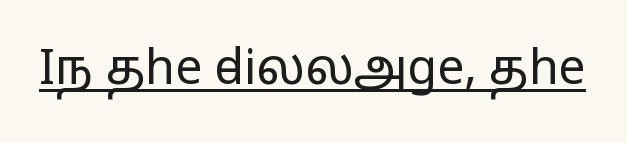
The image shows 48 px regular-weight, wide sans-serif type, upright; set normal letter spacing, underlined; low stroke contrast and a medium x-height.
